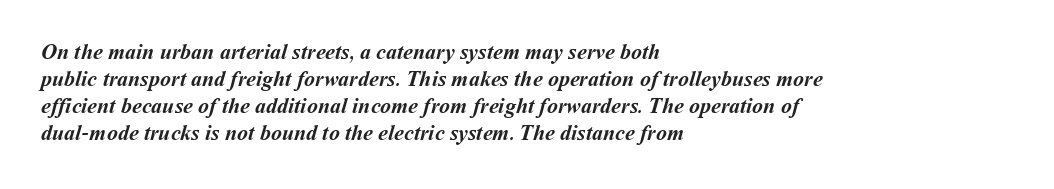
Q: Is the text bold? A: Yes.
Q: Is the text underlined? A: No.
Q: How is the paragraph aligned? A: Left-aligned.
Q: Is the spacing between letters normal or unusually wide? A: Normal.
